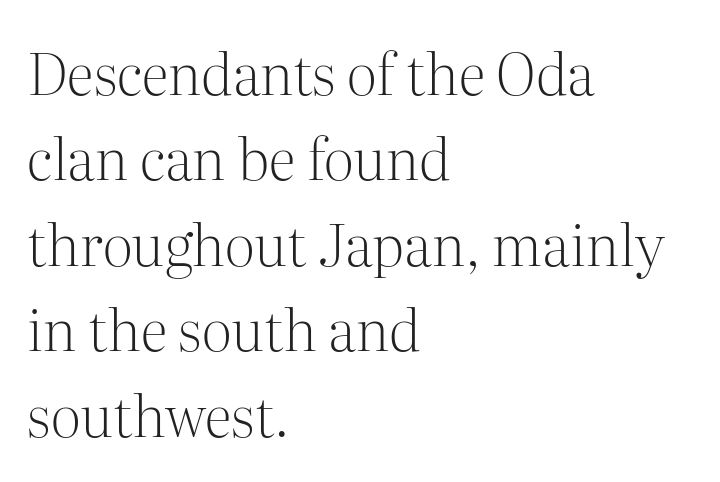
The lines in this sample share a left origin and differ only in where they stop. Unlike a clean sans, this face finishes its strokes with serifs. A typesetter would call this leading conventional body-copy spacing. Ordinary non-slanted type is in use.
